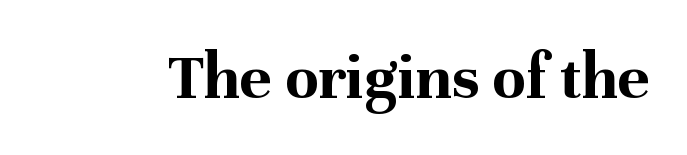
Q: Is the text bold? A: Yes.
Q: Is the text italic (slanted)? A: No, it is upright.
Q: Is the typeface a serif or a sans-serif typeface? A: Serif.
Q: Is the text underlined? A: No.
Q: Is the spacing between letters normal or unusually wide? A: Normal.
Q: Width (condensed, normal, or wide)? A: Normal.
Q: Stroke contrast? A: Medium.
Q: x-height? A: Medium.
Q: Monospaced? A: No.
